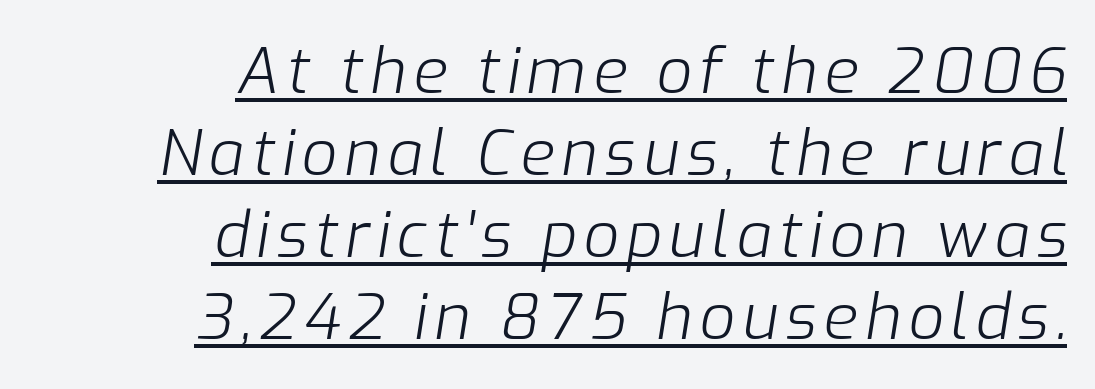
Q: Is the text bold? A: No.
Q: Is the text italic (slanted)? A: Yes, it leans right by about 9 degrees.
Q: Is the text underlined? A: Yes.
Q: How is the paragraph aligned? A: Right-aligned.
Q: Is the spacing between lines tight, normal or loose? A: Normal.
Q: Width (condensed, normal, or wide)? A: Normal.
Q: Stroke contrast? A: Low.
Q: x-height? A: Medium.
Q: Monospaced? A: No.
